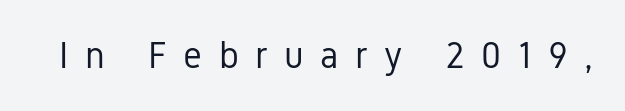
{"serif": "no", "italic": "no", "bold": "no", "weight": "regular", "width": "condensed", "stroke_contrast": "low", "x_height": "medium", "monospaced": "no", "underline": "no", "letter_spacing": "wide", "letter_spacing_em": 0.44, "glyph_px": 37}
